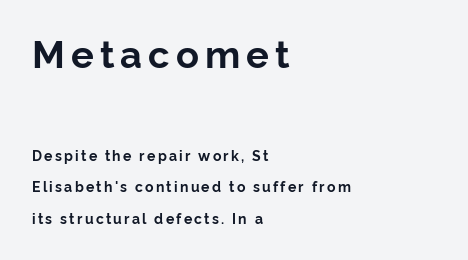
This layout puts the oversized block above and the modest block below. Character widths vary here, with narrow letters taking less room than wide ones. In terms of letterform style, serifs are entirely absent. A typesetter would call this leading open, well beyond the default. Each row of text sits above clean, open space. Is the type bold? Yes — the strokes are clearly thick and heavy.
